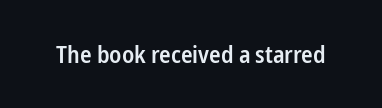
Quick note: underline off. Rendered with straight, roman letterforms. Each word holds together tightly as a unit, with standard inter-letter gaps. Slightly chunky letters — semibold, I'd say, not full bold.
